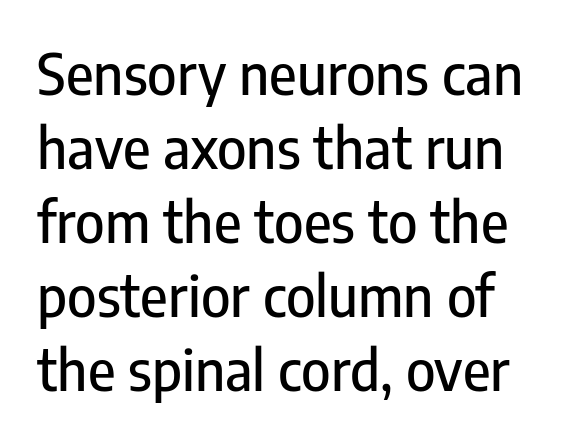
Ascenders rise straight up at ninety degrees. Tracking value appears to be zero — textbook default spacing. Rows of type keep a routine distance in the vertical direction. A clean baseline with only descenders dipping below it. The letters advance in unequal steps, a hallmark of proportional type.
